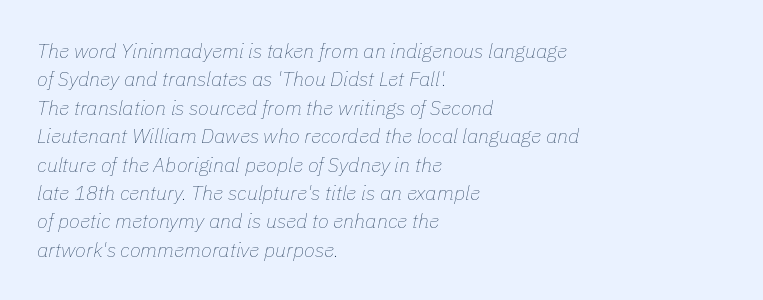
Q: Is the text bold? A: No.
Q: Is the text italic (slanted)? A: Yes, it leans right by about 11 degrees.
Q: Is the text underlined? A: No.
Q: How is the paragraph aligned? A: Left-aligned.
Q: Is the spacing between letters normal or unusually wide? A: Normal.
Q: Is the spacing between lines tight, normal or loose? A: Normal.
